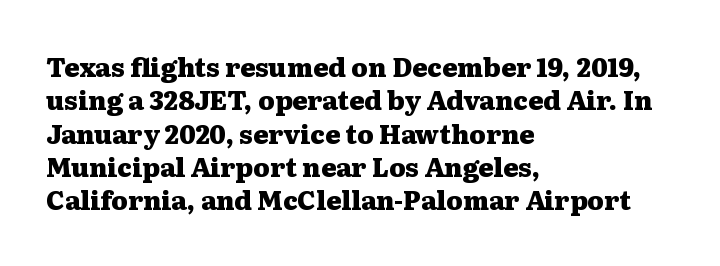
In terms of posture, this sample is upright. Look at the stroke-to-counter ratio: heavy, a bold. Notice how descenders clear the ascenders below comfortably — that's standard leading. The zone under the glyphs is completely vacant. The rendering keeps characters at their native spacing.
